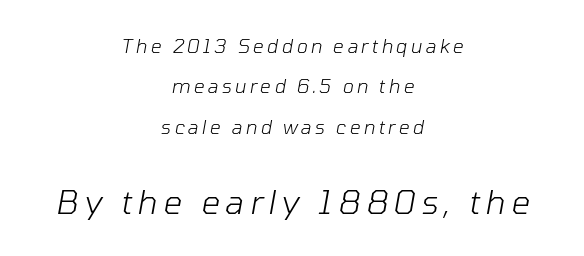
If you folded the block vertically in half, each line would mirror itself in length. Note the varied advance widths — an 'i' is clearly narrower than an 'm'. Larger block? The one below; the one above is distinctly smaller. Just letters on the line, the space beneath them empty. This reads as an unemphasized weight, regular at the heaviest. Compared with ordinary roman type, these characters are visibly tilted.
